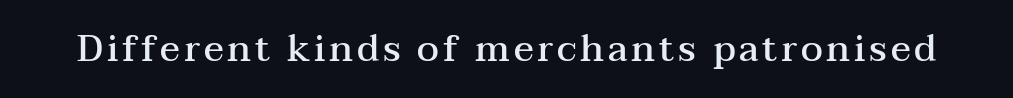
Q: Is the text bold? A: Semi-bold.
Q: Is the text italic (slanted)? A: No, it is upright.
Q: Is the typeface a serif or a sans-serif typeface? A: Serif.
Q: Is the text underlined? A: No.
Q: Width (condensed, normal, or wide)? A: Wide.
Q: Stroke contrast? A: Medium.
Q: x-height? A: Medium.
Q: Monospaced? A: No.
